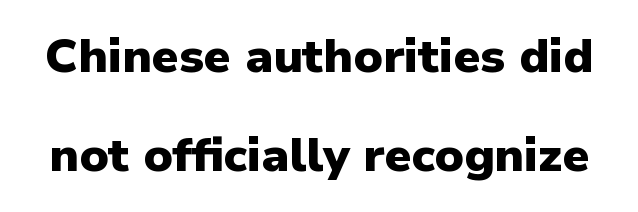
{"serif": "no", "italic": "no", "bold": "yes", "weight": "heavy", "width": "normal", "stroke_contrast": "low", "x_height": "medium", "monospaced": "no", "underline": "no", "line_spacing": "loose", "line_spacing_ratio": 2.07, "letter_spacing": "normal", "letter_spacing_em": 0.0, "glyph_px": 48}
